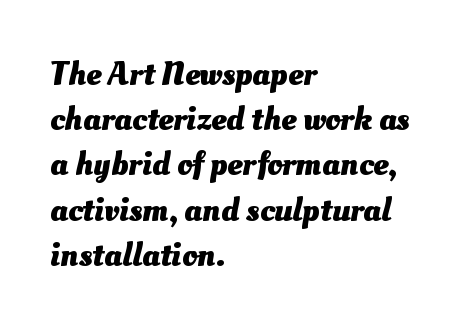
The image shows 34 px heavy type; set left-aligned, normal line spacing (1.33x), normal letter spacing, not underlined; medium stroke contrast and a small x-height.
